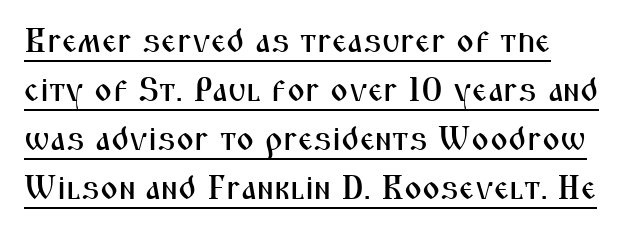
You can tell it's not italic because the verticals are truly vertical. Baseline-to-baseline distance is the conventional proportion of letter height. Character widths vary here, with narrow letters taking less room than wide ones. The letters sit at their default tracking, neither squeezed nor spread. Descenders here cross a horizontal rule under the line.
